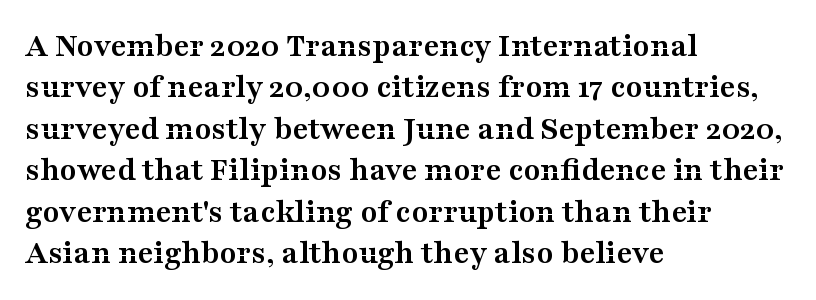
The image shows 34 px semibold, wide serif type, upright; set left-aligned, line spacing 1.22x, normal letter spacing, not underlined; medium stroke contrast and a medium x-height.
